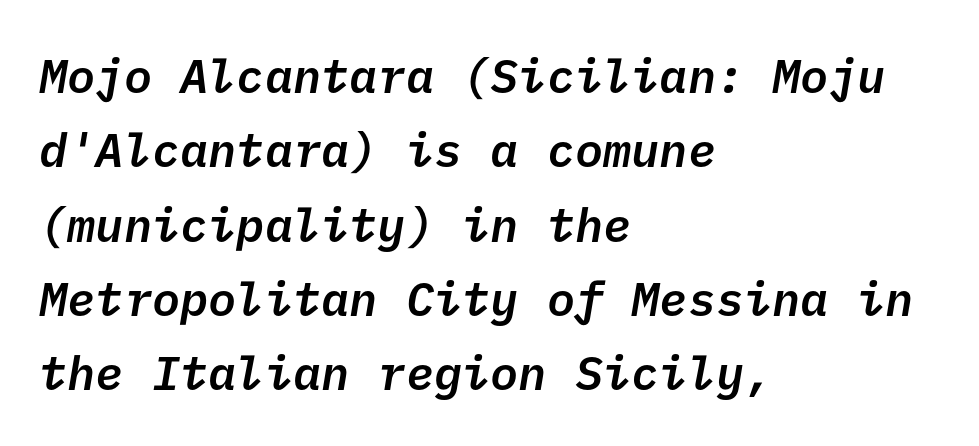
Q: Is the text bold? A: Semi-bold.
Q: Is the typeface a serif or a sans-serif typeface? A: Sans-serif.
Q: Is the text underlined? A: No.
Q: How is the paragraph aligned? A: Left-aligned.
Q: Is the spacing between letters normal or unusually wide? A: Normal.
Q: Is the spacing between lines tight, normal or loose? A: Normal.
Q: Width (condensed, normal, or wide)? A: Normal.
Q: Stroke contrast? A: Low.
Q: x-height? A: Medium.
